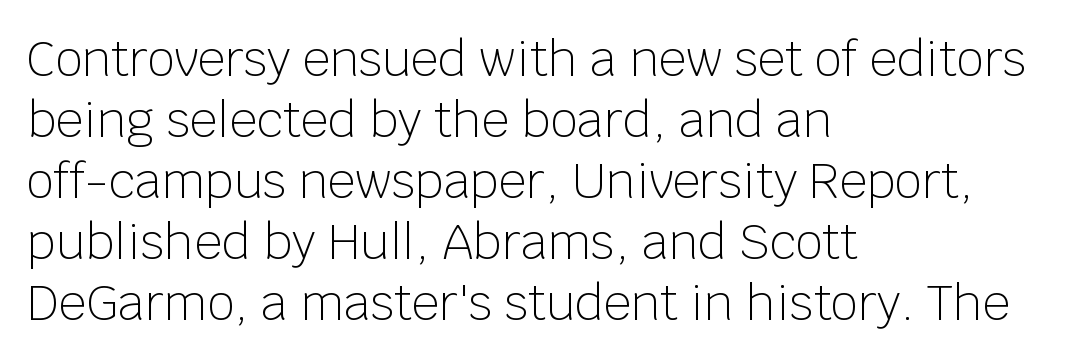
The image shows 48 px light sans-serif type, upright; set left-aligned, normal line spacing (1.27x), normal letter spacing, not underlined; low stroke contrast and a large x-height.
